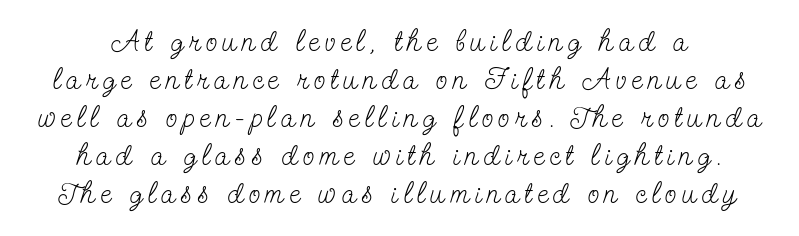
The image shows 30 px light, condensed serif type; set normal line spacing (1.27x), not underlined; low stroke contrast and a small x-height.
